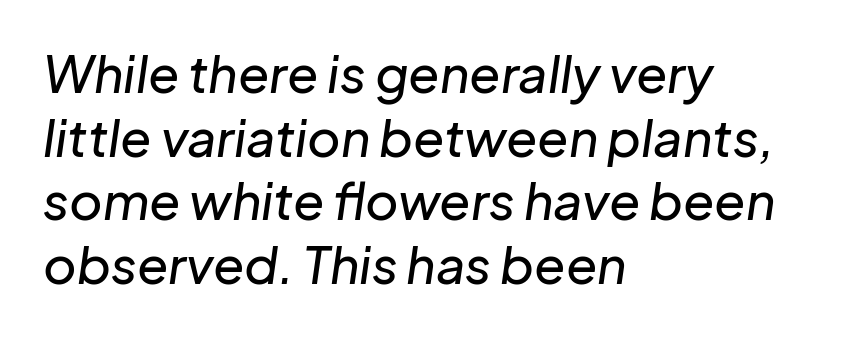
Q: Is the text italic (slanted)? A: Yes, it leans right by about 8 degrees.
Q: Is the text underlined? A: No.
Q: How is the paragraph aligned? A: Left-aligned.
Q: Is the spacing between letters normal or unusually wide? A: Normal.
Q: Is the spacing between lines tight, normal or loose? A: Normal.
Q: Width (condensed, normal, or wide)? A: Normal.
Q: Stroke contrast? A: Low.
Q: x-height? A: Medium.
Q: Monospaced? A: No.
